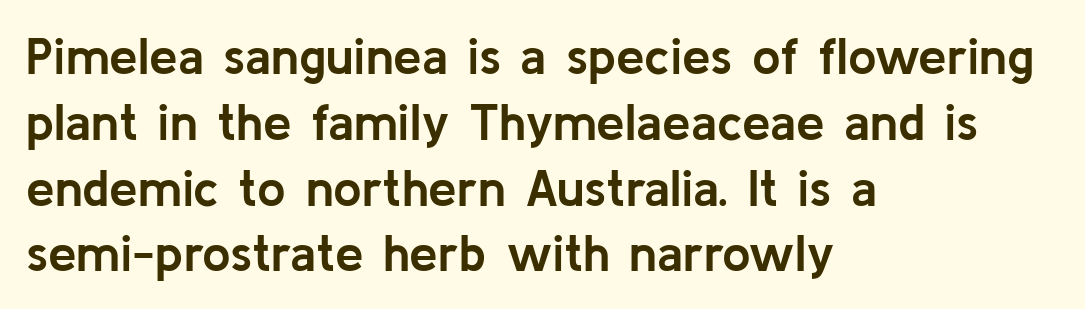
{"serif": "no", "italic": "no", "bold": "yes", "weight": "semibold", "width": "normal", "stroke_contrast": "low", "x_height": "medium", "monospaced": "no", "underline": "no", "align": "left", "line_spacing": "normal", "line_spacing_ratio": 1.29, "letter_spacing": "normal", "letter_spacing_em": 0.0, "glyph_px": 51}
